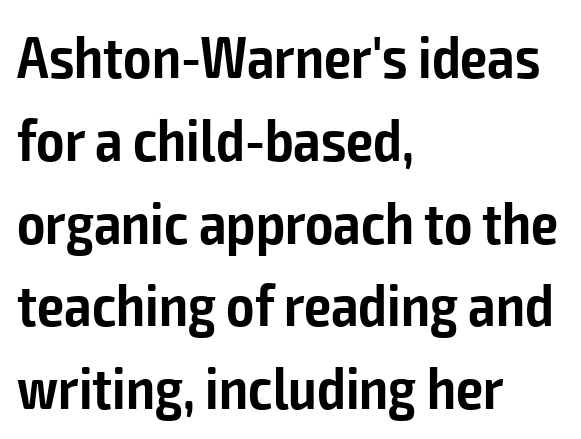
One-word summary of the alignment: left. The designer left line spacing at the default. Note the varied advance widths — an 'i' is clearly narrower than an 'm'. This is the regular roman posture of the typeface. Firm but not heavy-handed strokes: this text is semibold.
